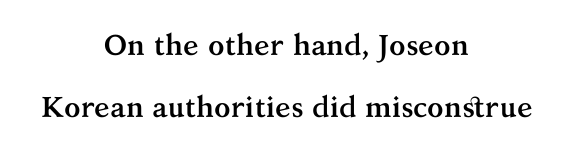
Alignment: centered. Honestly, the letter spacing is just normal — you wouldn't notice it. The gap between lines stays unmarked. Leading is clearly above the norm, producing a sparse column.
